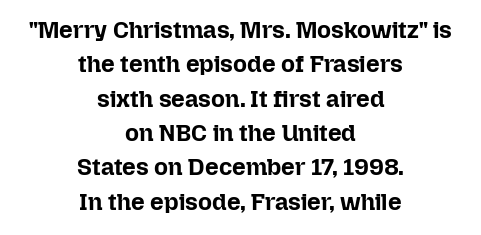
Q: Is the text bold? A: Yes.
Q: Is the text italic (slanted)? A: No, it is upright.
Q: Is the text underlined? A: No.
Q: How is the paragraph aligned? A: Centered.
Q: Is the spacing between letters normal or unusually wide? A: Normal.
Q: Is the spacing between lines tight, normal or loose? A: Normal.
